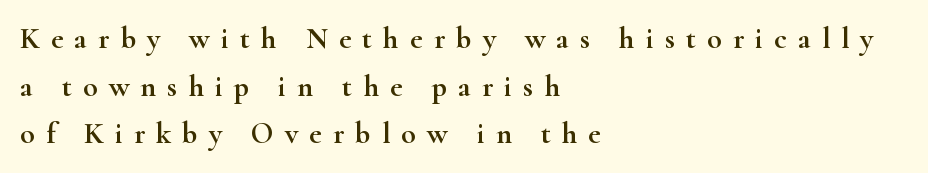
The image shows 30 px wide serif type, upright; set left-aligned, normal line spacing (1.59x), unusually wide letter spacing (+0.37 em), not underlined; high stroke contrast and a small x-height.
